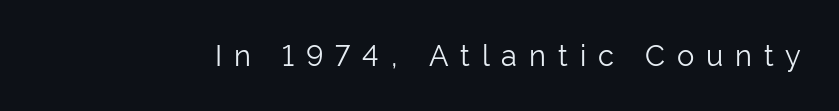
The image shows 29 px light sans-serif type, upright; set unusually wide letter spacing (+0.41 em), not underlined; low stroke contrast and a medium x-height.
